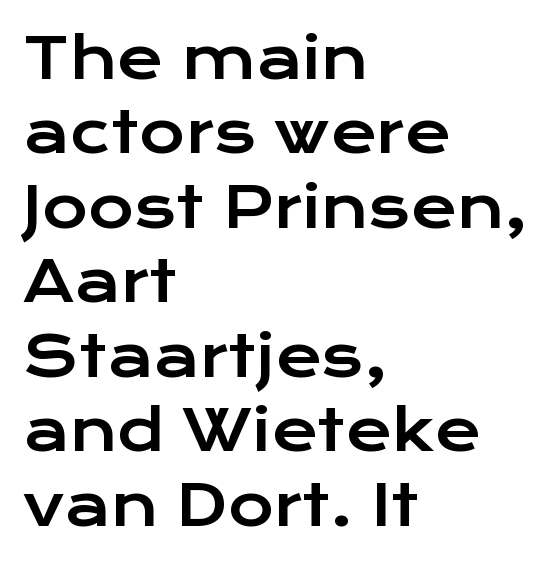
{"serif": "no", "italic": "no", "width": "wide", "stroke_contrast": "low", "x_height": "medium", "monospaced": "no", "underline": "no", "align": "left", "line_spacing": "normal", "line_spacing_ratio": 1.33, "letter_spacing": "normal", "letter_spacing_em": 0.0, "glyph_px": 56}
